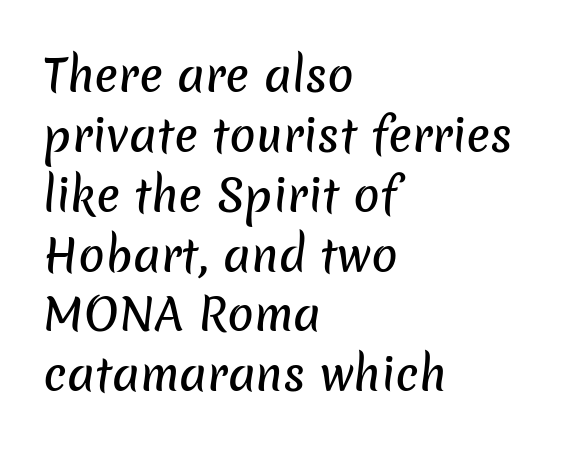
The face used here is proportionally spaced, like ordinary book or web type. The string is rendered with underlining switched off. One glance says typical: line gaps are just what's usual. Check where the strokes stop: nothing finishes them off — pure sans. The rag falls on the right side of this text block. Does extra space separate the letters? No, they use regular spacing.
